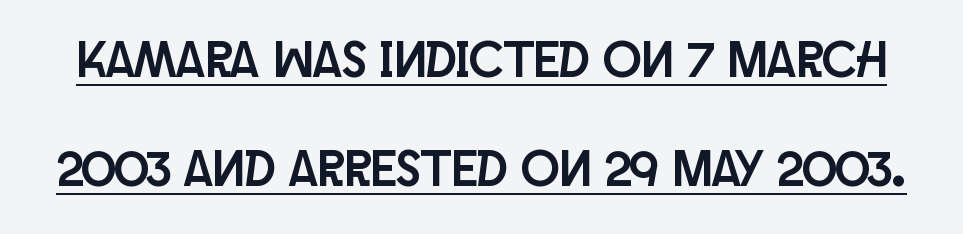
Q: Is the text italic (slanted)? A: No, it is upright.
Q: Is the typeface a serif or a sans-serif typeface? A: Sans-serif.
Q: Is the text underlined? A: Yes.
Q: Is the spacing between letters normal or unusually wide? A: Normal.
Q: Is the spacing between lines tight, normal or loose? A: Loose.
Q: Width (condensed, normal, or wide)? A: Condensed.
Q: Stroke contrast? A: Low.
Q: x-height? A: Large.
Q: Monospaced? A: No.
